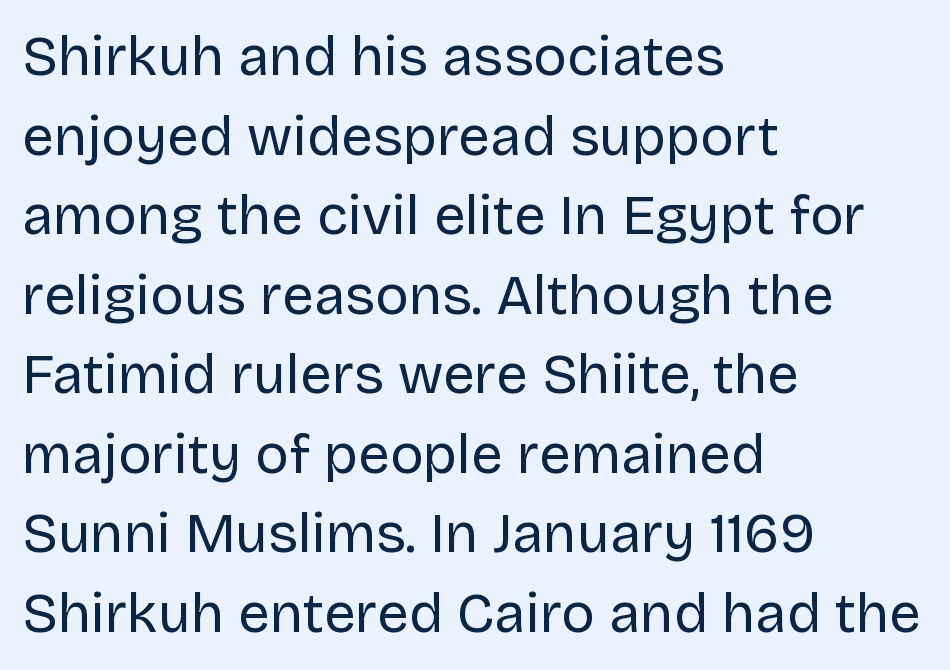
The rendering keeps characters at their native spacing. The leading is moderate, giving the passage an even texture. In terms of posture, this sample is upright. This is sans-serif lettering, the kind often seen on screens and signage. The face looks like a standard text weight, possibly lighter. Horizontal alignment here is leftward, the default for most running prose.
